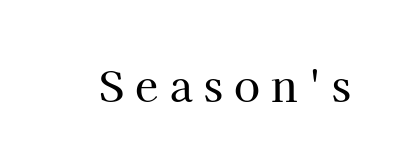
Is this a fixed-width face? No — the glyphs have proportional, varying widths. The letters stand upright; this is a roman face. Substantial extra tracking has been applied to these lines. Only glyphs here, with clear space below each row. I'd call this a serif setting — the letters wear small feet.
